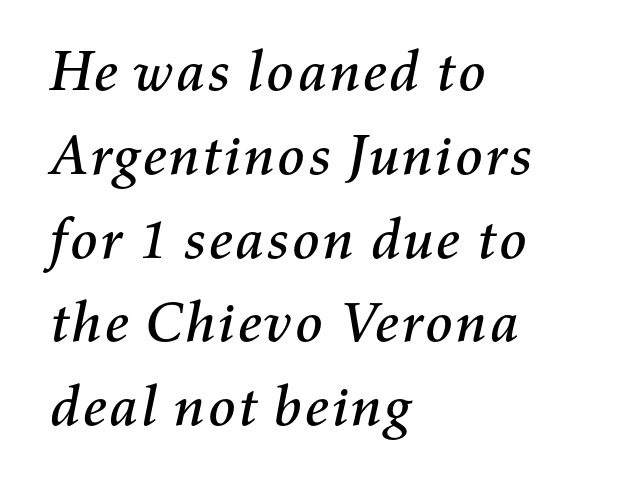
The image shows 57 px text type, italic (leaning right); set left-aligned, normal line spacing (1.47x), normal letter spacing, not underlined; medium stroke contrast and a medium x-height.
